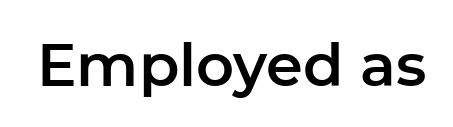
{"serif": "no", "italic": "no", "width": "normal", "stroke_contrast": "low", "x_height": "medium", "monospaced": "no", "underline": "no", "letter_spacing": "normal", "letter_spacing_em": 0.0, "glyph_px": 59}
